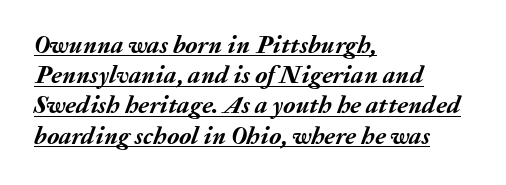
{"italic": "yes", "lean": "right", "slant_degrees": 20, "bold": "yes", "underline": "yes", "align": "left", "line_spacing_ratio": 1.21, "letter_spacing": "normal", "letter_spacing_em": 0.0, "glyph_px": 25}
